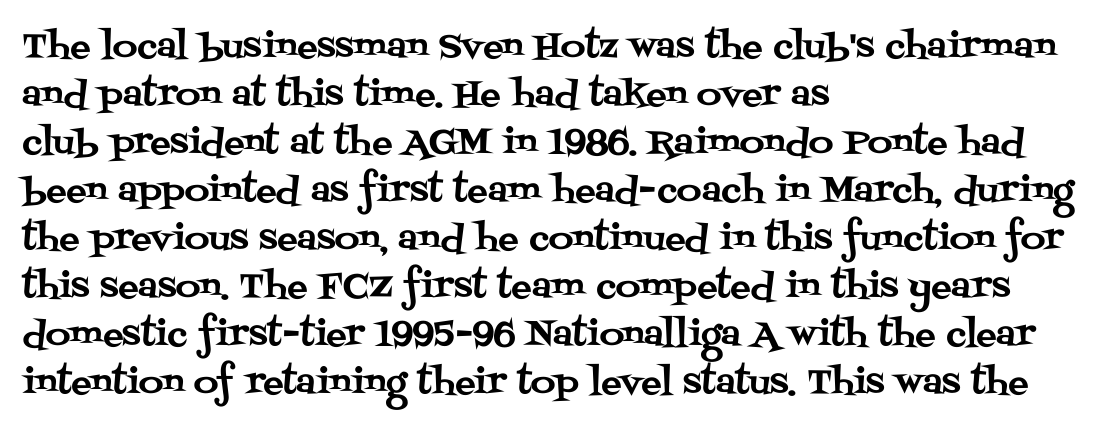
Typeset ragged right — the left edge is the straight one. Little horizontal feet cap the strokes, marking this as serif type. These lines are rendered in a variable-pitch font. Each row of text sits above clean, open space. Ascenders rise straight up at ninety degrees. The leading is moderate, giving the passage an even texture.
